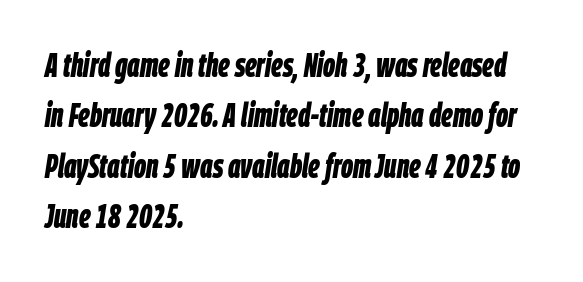
{"italic": "yes", "lean": "right", "slant_degrees": 9, "bold": "yes", "weight": "bold", "width": "condensed", "stroke_contrast": "low", "x_height": "large", "monospaced": "no", "underline": "no", "align": "left", "line_spacing": "normal", "line_spacing_ratio": 1.53, "letter_spacing": "normal", "letter_spacing_em": 0.0, "glyph_px": 33}
